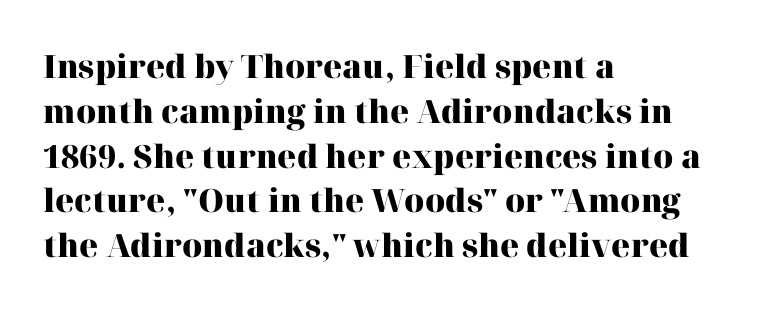
The image shows 32 px heavy serif type, upright; set left-aligned, normal line spacing (1.4x), normal letter spacing, not underlined; high stroke contrast and a medium x-height.
